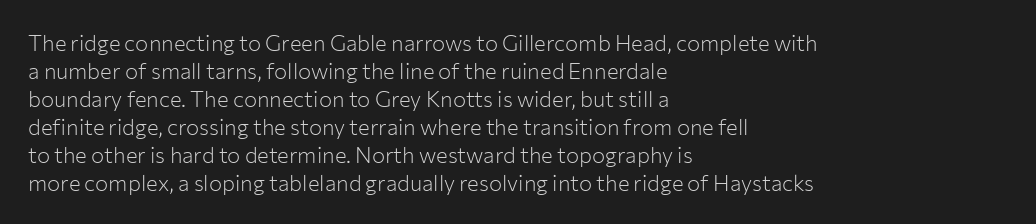
No extra ink here — the face is not bold. Students, observe: this is what conventionally led text looks like. Visually the block forms a straight wall on the left and a jagged coastline on the right. Clear beneath every line of the passage.
